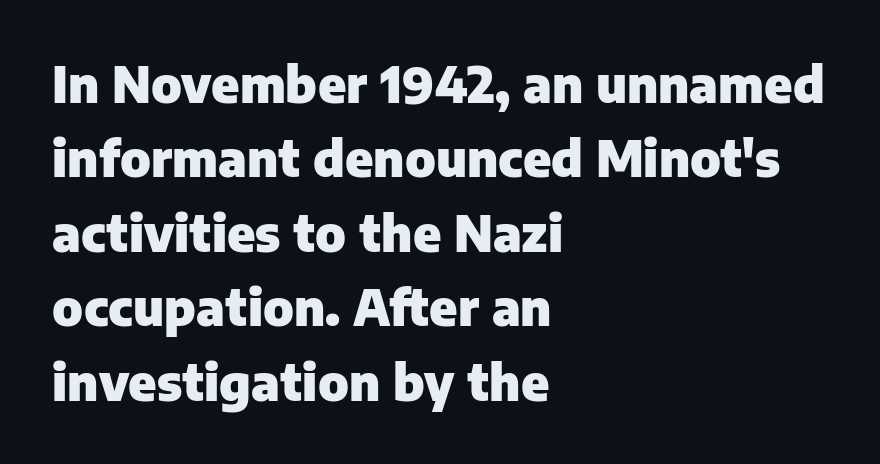
Q: Is the text bold? A: Yes.
Q: Is the text italic (slanted)? A: No, it is upright.
Q: Is the typeface a serif or a sans-serif typeface? A: Sans-serif.
Q: Is the text underlined? A: No.
Q: How is the paragraph aligned? A: Left-aligned.
Q: Is the spacing between letters normal or unusually wide? A: Normal.
Q: Is the spacing between lines tight, normal or loose? A: Normal.
Q: Width (condensed, normal, or wide)? A: Normal.
Q: Stroke contrast? A: Low.
Q: x-height? A: Medium.
Q: Monospaced? A: No.
